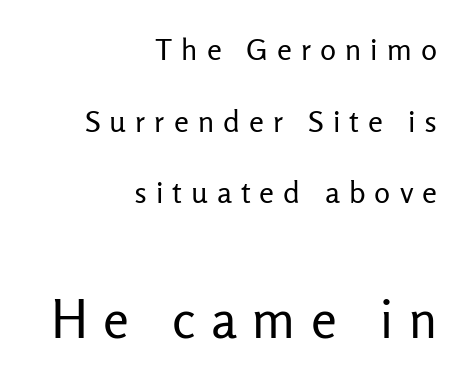
Q: Is the text bold? A: No.
Q: Is the text italic (slanted)? A: No, it is upright.
Q: Is the typeface a serif or a sans-serif typeface? A: Sans-serif.
Q: Is the text underlined? A: No.
Q: How is the paragraph aligned? A: Right-aligned.
Q: Is the spacing between letters normal or unusually wide? A: Unusually wide.
Q: Is the spacing between lines tight, normal or loose? A: Loose.
Q: Which block of text is set in a larger size, the first (top) or the second (bottom)? A: The second (bottom) one.
Q: Width (condensed, normal, or wide)? A: Normal.
Q: Stroke contrast? A: Low.
Q: x-height? A: Medium.
Q: Monospaced? A: No.
